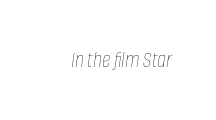
The image shows 24 px text type, italic (leaning right); set normal letter spacing, not underlined.
